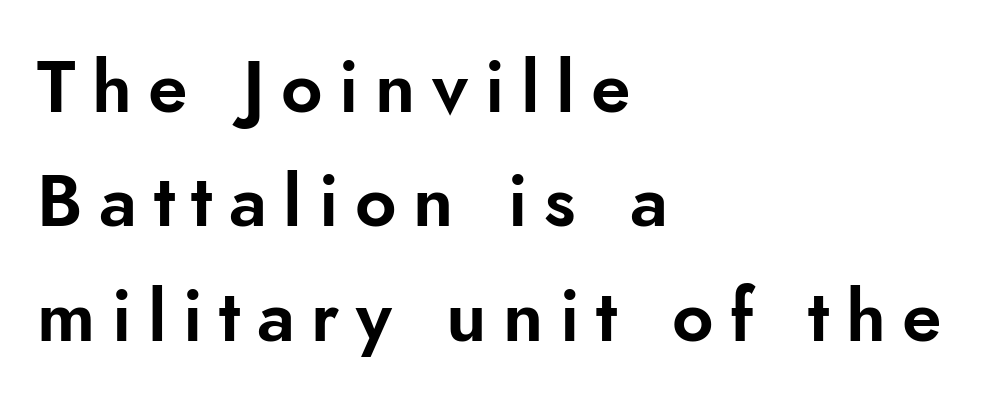
Q: Is the text italic (slanted)? A: No, it is upright.
Q: Is the typeface a serif or a sans-serif typeface? A: Sans-serif.
Q: Is the text underlined? A: No.
Q: How is the paragraph aligned? A: Left-aligned.
Q: Is the spacing between letters normal or unusually wide? A: Unusually wide.
Q: Is the spacing between lines tight, normal or loose? A: Normal.
Q: Width (condensed, normal, or wide)? A: Normal.
Q: Stroke contrast? A: Low.
Q: x-height? A: Small.
Q: Monospaced? A: No.
